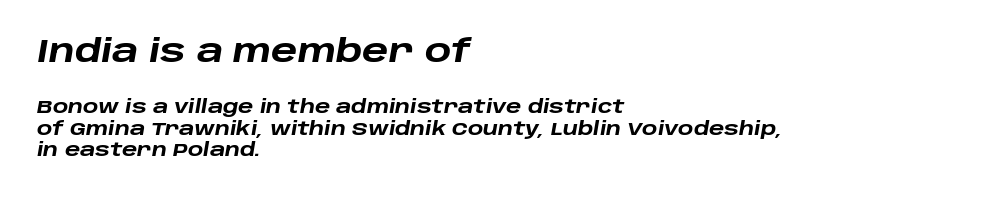
Q: Is the text bold? A: Yes.
Q: Is the text italic (slanted)? A: Yes, it leans right by about 10 degrees.
Q: Is the text underlined? A: No.
Q: How is the paragraph aligned? A: Left-aligned.
Q: Is the spacing between letters normal or unusually wide? A: Normal.
Q: Which block of text is set in a larger size, the first (top) or the second (bottom)? A: The first (top) one.
Q: Width (condensed, normal, or wide)? A: Wide.
Q: Stroke contrast? A: Low.
Q: x-height? A: Large.
Q: Monospaced? A: No.
